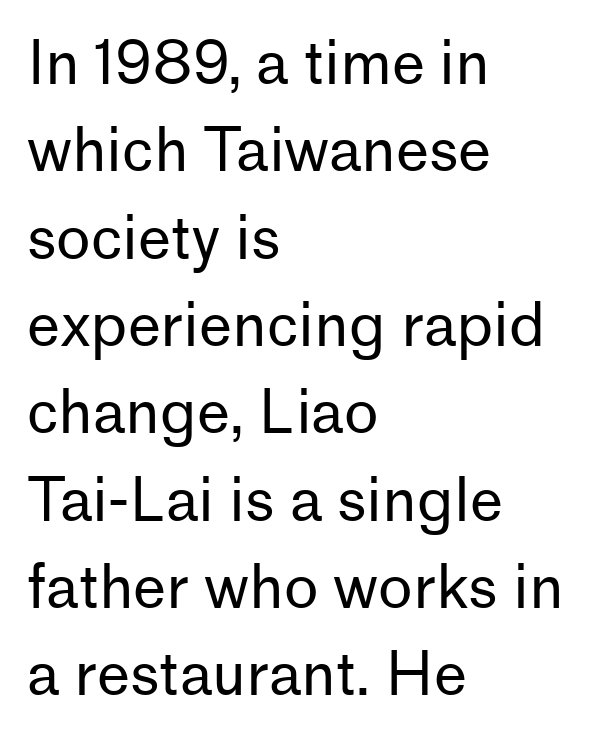
Every row of glyphs begins at an identical x-position on the left. You can tell from the bare stems that sans-serif type was used. Is the type heavy? It reads as light-to-regular instead. Letter spacing: default.
